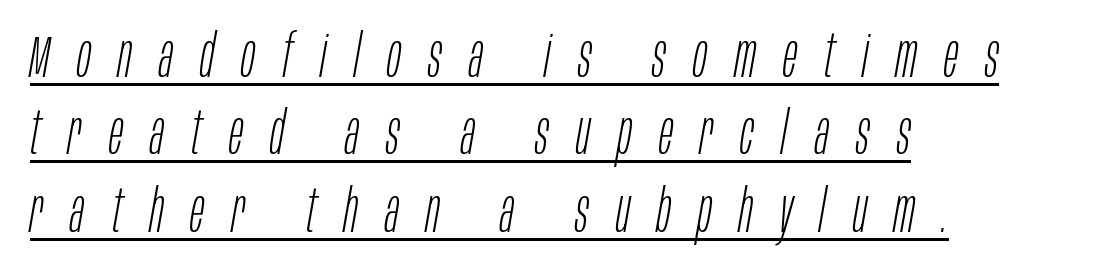
A student would call this left alignment; a typographer would say flush left, rag right. This sample has the flowing, uneven cadence of proportional lettering. Is there an underline? Yes — a line sits under the letters. Notice how descenders clear the ascenders below comfortably — that's standard leading. Words appear elongated and porous because spacing is wide. The font's italic variant was chosen for this text.
